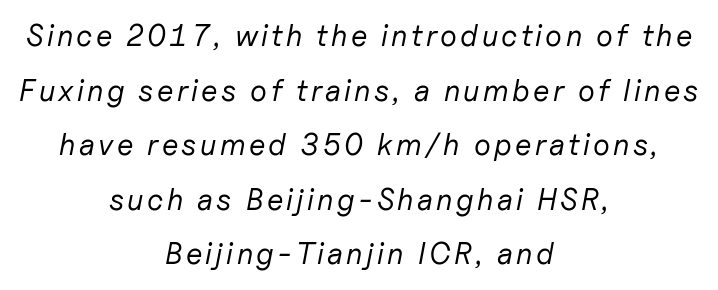
Q: Is the text bold? A: No.
Q: Is the text italic (slanted)? A: Yes, it leans right by about 11 degrees.
Q: Is the text underlined? A: No.
Q: How is the paragraph aligned? A: Centered.
Q: Width (condensed, normal, or wide)? A: Normal.
Q: Stroke contrast? A: Low.
Q: x-height? A: Medium.
Q: Monospaced? A: No.
